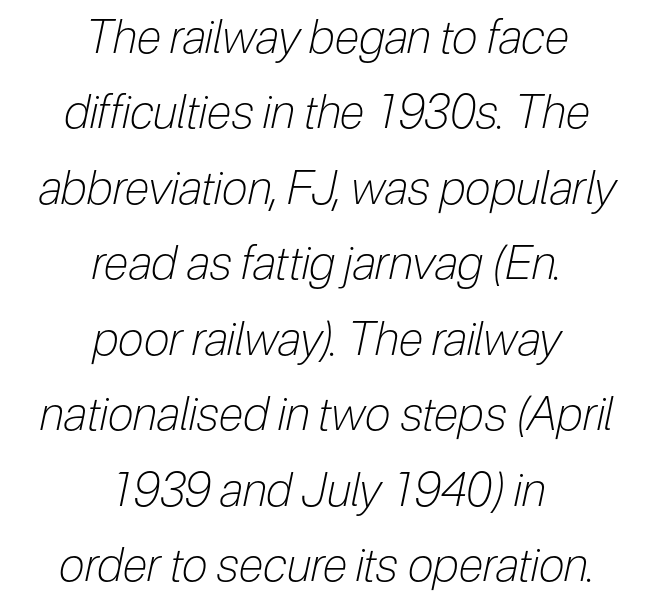
Q: Is the text bold? A: No.
Q: Is the text italic (slanted)? A: Yes, it leans right by about 12 degrees.
Q: Is the text underlined? A: No.
Q: How is the paragraph aligned? A: Centered.
Q: Is the spacing between letters normal or unusually wide? A: Normal.
Q: Is the spacing between lines tight, normal or loose? A: Normal.
Q: Width (condensed, normal, or wide)? A: Condensed.
Q: Stroke contrast? A: Low.
Q: x-height? A: Medium.
Q: Monospaced? A: No.
